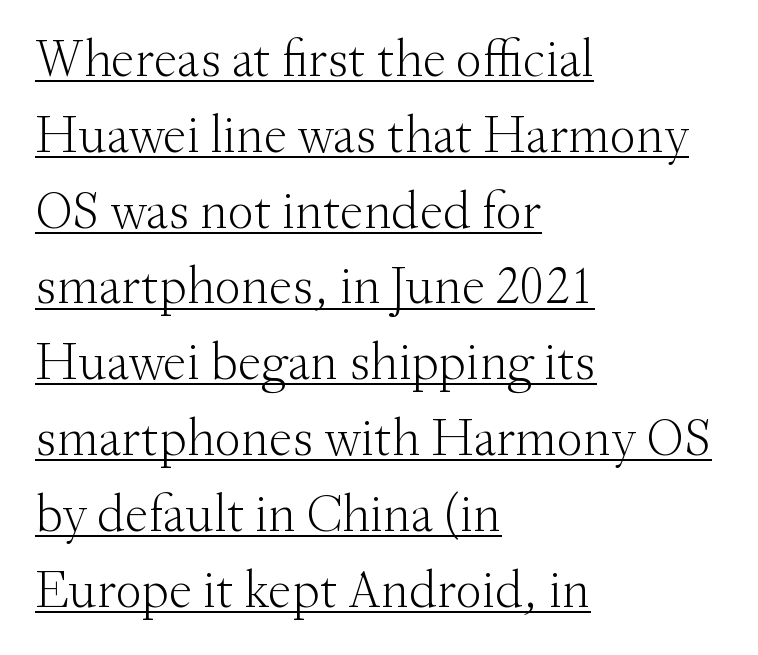
Q: Is the text bold? A: No.
Q: Is the text italic (slanted)? A: No, it is upright.
Q: Is the typeface a serif or a sans-serif typeface? A: Serif.
Q: Is the text underlined? A: Yes.
Q: How is the paragraph aligned? A: Left-aligned.
Q: Is the spacing between letters normal or unusually wide? A: Normal.
Q: Is the spacing between lines tight, normal or loose? A: Normal.
Q: Width (condensed, normal, or wide)? A: Normal.
Q: Stroke contrast? A: Medium.
Q: x-height? A: Small.
Q: Monospaced? A: No.
